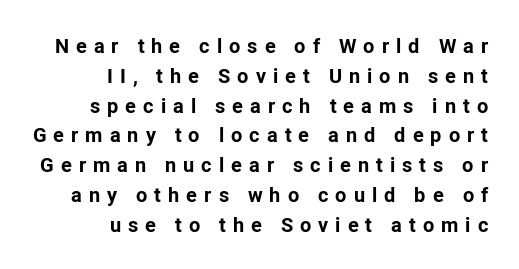
Q: Is the text bold? A: Yes.
Q: Is the text italic (slanted)? A: No, it is upright.
Q: Is the text underlined? A: No.
Q: How is the paragraph aligned? A: Right-aligned.
Q: Is the spacing between letters normal or unusually wide? A: Unusually wide.
Q: Is the spacing between lines tight, normal or loose? A: Normal.
